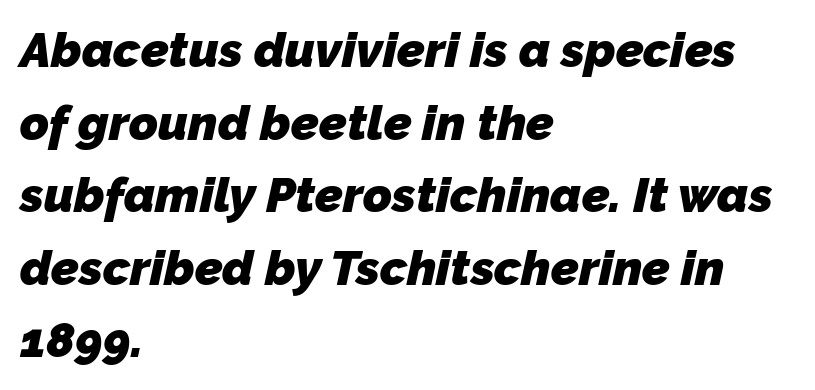
Q: Is the text bold? A: Yes.
Q: Is the typeface a serif or a sans-serif typeface? A: Sans-serif.
Q: Is the text underlined? A: No.
Q: How is the paragraph aligned? A: Left-aligned.
Q: Is the spacing between letters normal or unusually wide? A: Normal.
Q: Is the spacing between lines tight, normal or loose? A: Normal.
Q: Width (condensed, normal, or wide)? A: Normal.
Q: Stroke contrast? A: Low.
Q: x-height? A: Medium.
Q: Monospaced? A: No.
